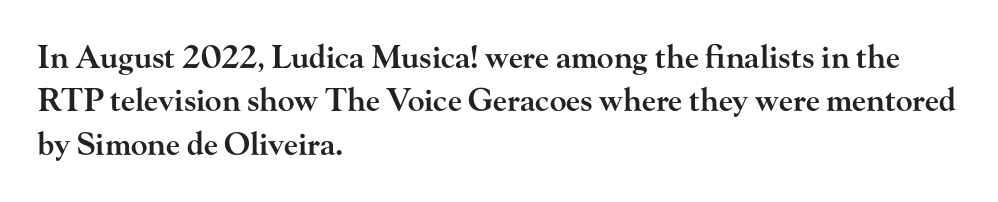
The image shows 31 px semibold, wide serif type, upright; set left-aligned, normal line spacing (1.4x), normal letter spacing, not underlined; high stroke contrast and a small x-height.
